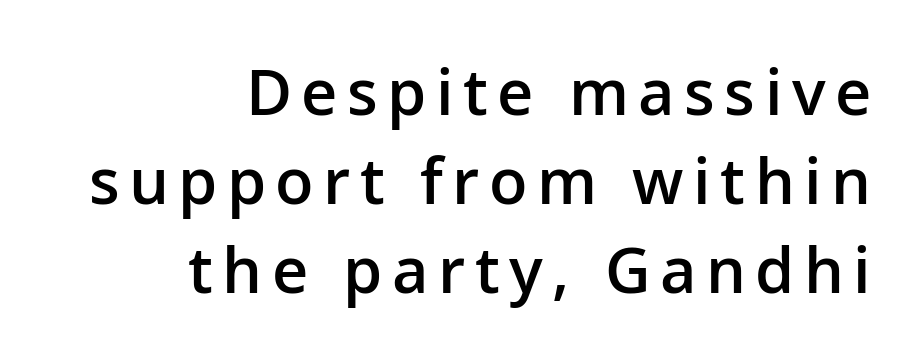
The image shows 63 px semibold sans-serif type, upright; set right-aligned, normal line spacing (1.41x), not underlined; low stroke contrast and a medium x-height.
